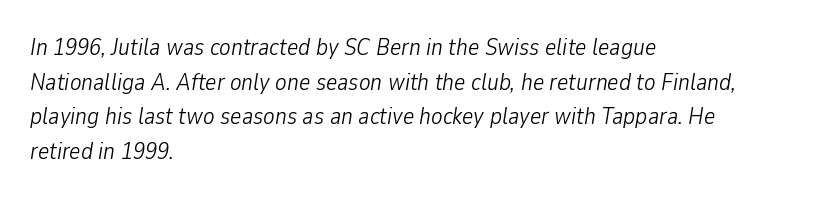
{"italic": "yes", "lean": "right", "slant_degrees": 9, "bold": "no", "underline": "no", "align": "left", "line_spacing": "normal", "line_spacing_ratio": 1.44, "letter_spacing": "normal", "letter_spacing_em": 0.0, "glyph_px": 24}
